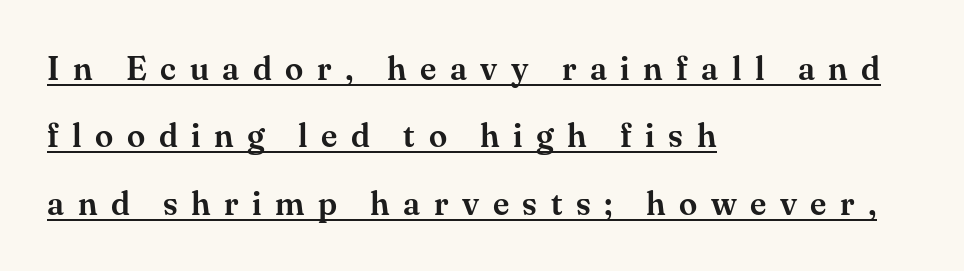
{"serif": "yes", "italic": "no", "width": "normal", "stroke_contrast": "medium", "x_height": "small", "monospaced": "no", "underline": "yes", "align": "left", "line_spacing": "loose", "line_spacing_ratio": 2.04, "letter_spacing": "wide", "letter_spacing_em": 0.41, "glyph_px": 33}
